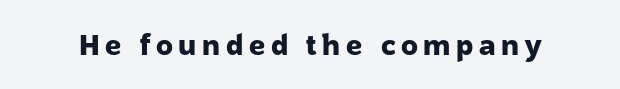
{"serif": "no", "italic": "no", "bold": "yes", "weight": "heavy", "width": "normal", "stroke_contrast": "low", "x_height": "medium", "monospaced": "no", "underline": "no", "letter_spacing": "wide", "letter_spacing_em": 0.2, "glyph_px": 28}
